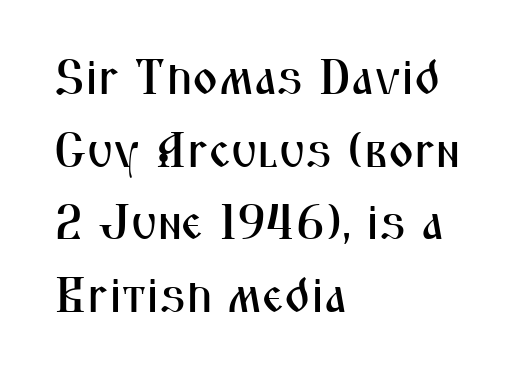
Summary of vertical rhythm: regular, with standard interline spacing. Quick note: underline off. The passage shown has conventional tracking throughout. If you drew a ruler down the left edge, every line would touch it.
